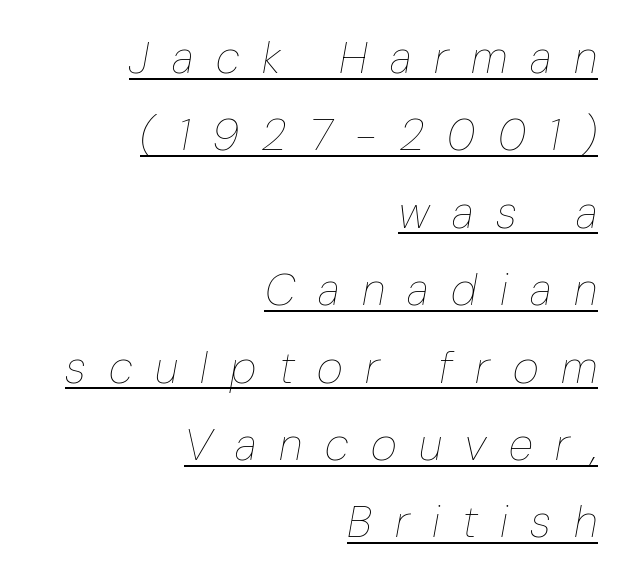
The image shows 45 px thin, condensed type, italic (leaning right); set right-aligned, line spacing 1.72x, unusually wide letter spacing (+0.5 em), underlined; low stroke contrast and a medium x-height.
